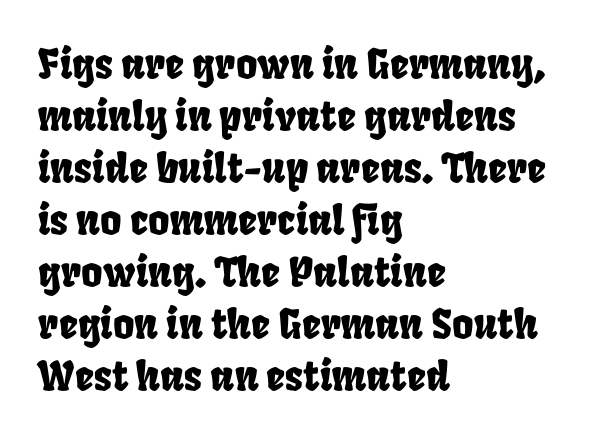
The image shows 41 px condensed type; set left-aligned, normal line spacing (1.27x), normal letter spacing, not underlined; low stroke contrast and a large x-height.
